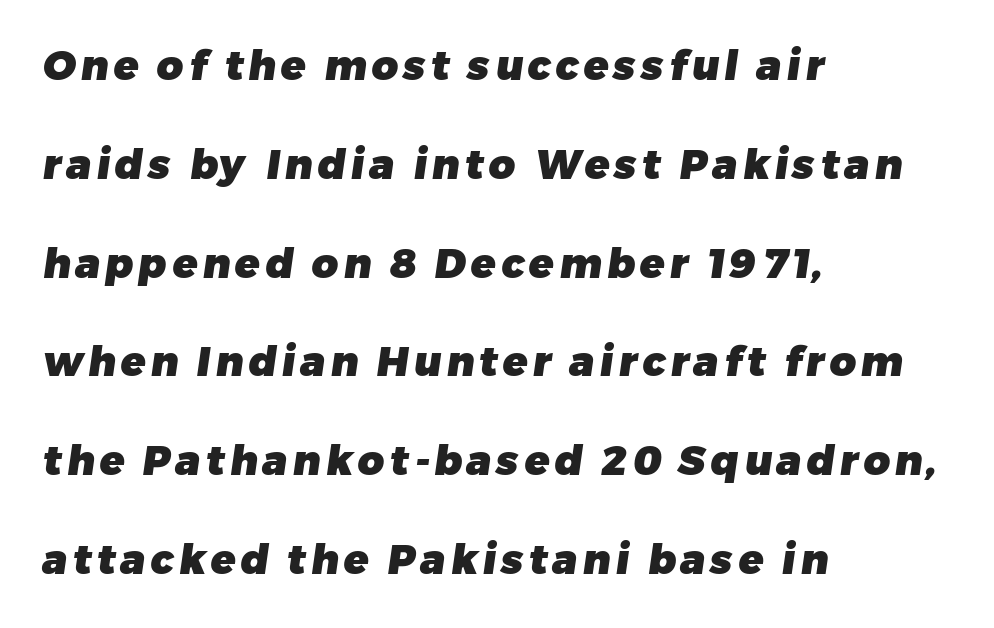
Character widths vary here, with narrow letters taking less room than wide ones. Summary of weight: heavy, a full bold. The passage shown is not underscored anywhere. The leading is generous, giving the passage an open texture. If you drew a ruler down the left edge, every line would touch it. Note: no serifs on the glyphs.
